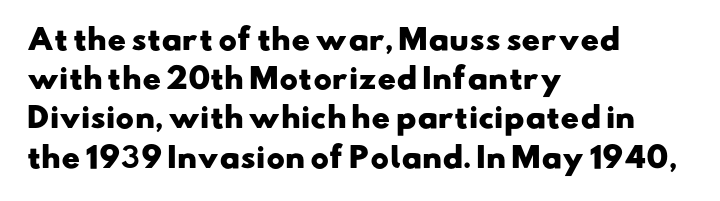
Q: Is the text bold? A: Yes.
Q: Is the typeface a serif or a sans-serif typeface? A: Sans-serif.
Q: Is the text underlined? A: No.
Q: How is the paragraph aligned? A: Left-aligned.
Q: Is the spacing between letters normal or unusually wide? A: Normal.
Q: Is the spacing between lines tight, normal or loose? A: Normal.
Q: Width (condensed, normal, or wide)? A: Wide.
Q: Stroke contrast? A: Low.
Q: x-height? A: Small.
Q: Monospaced? A: No.
